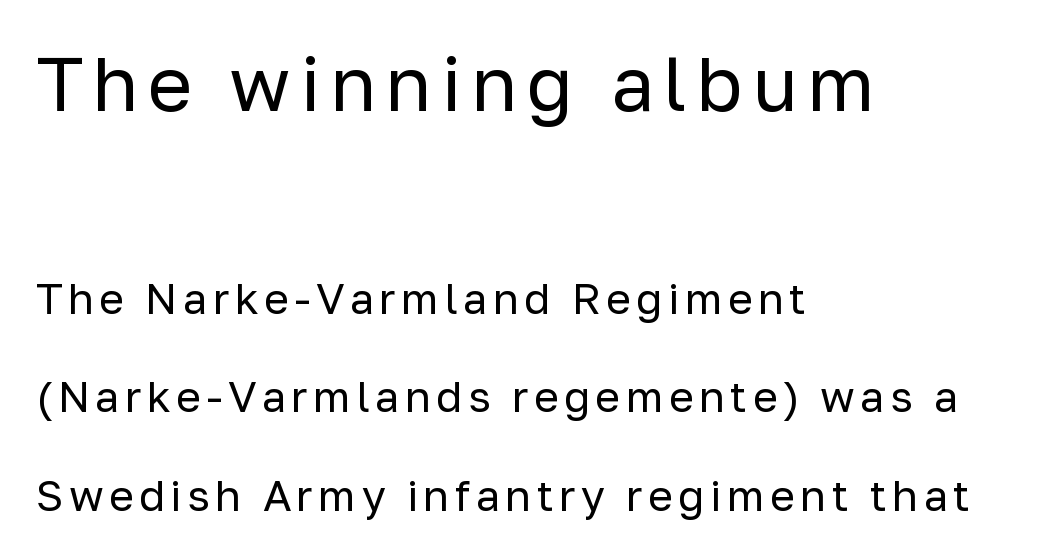
Serif or sans? Sans — the stroke terminals are bare. The typesetting does not lean heavy: it is not bold. Quick note: not italic, upright. Do the characters align in a grid? No, the font is proportional. Two sizes are in play, and the larger belongs to the first block. This sample is left-justified, so line endings fall wherever the words run out.
